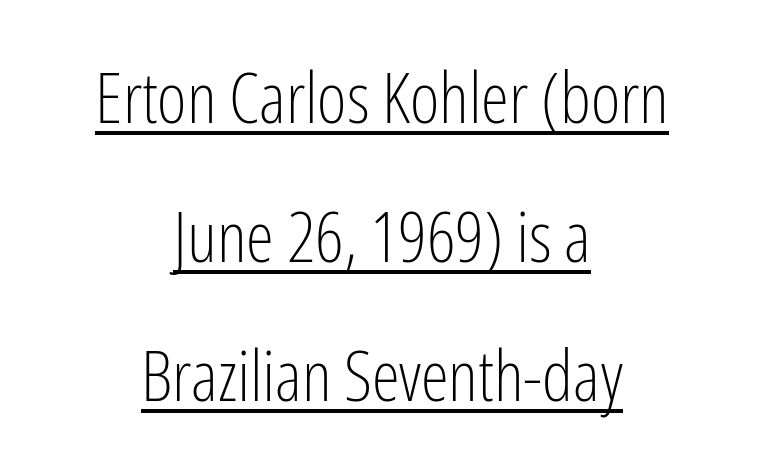
The image shows 71 px light, condensed sans-serif type, upright; set centered, loose line spacing (1.96x), normal letter spacing, underlined; low stroke contrast and a medium x-height.
